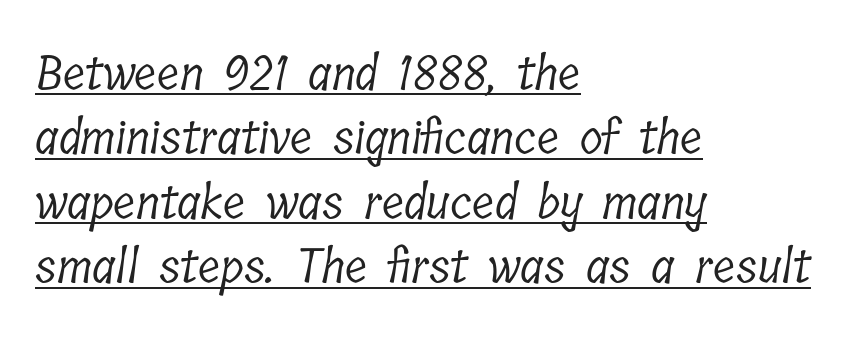
Q: Is the text bold? A: No.
Q: Is the typeface a serif or a sans-serif typeface? A: Serif.
Q: Is the text underlined? A: Yes.
Q: How is the paragraph aligned? A: Left-aligned.
Q: Is the spacing between letters normal or unusually wide? A: Normal.
Q: Is the spacing between lines tight, normal or loose? A: Normal.
Q: Width (condensed, normal, or wide)? A: Condensed.
Q: Stroke contrast? A: Low.
Q: x-height? A: Medium.
Q: Monospaced? A: No.
